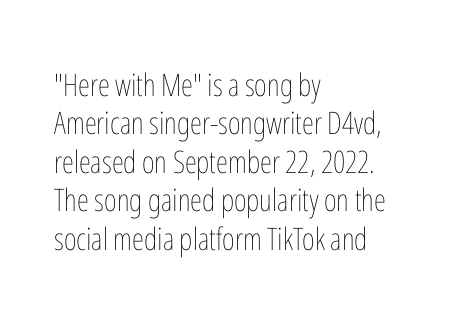
{"italic": "no", "bold": "no", "weight": "thin", "width": "condensed", "stroke_contrast": "low", "x_height": "medium", "monospaced": "no", "underline": "no", "align": "left", "line_spacing_ratio": 1.24, "letter_spacing": "normal", "letter_spacing_em": 0.0, "glyph_px": 31}
